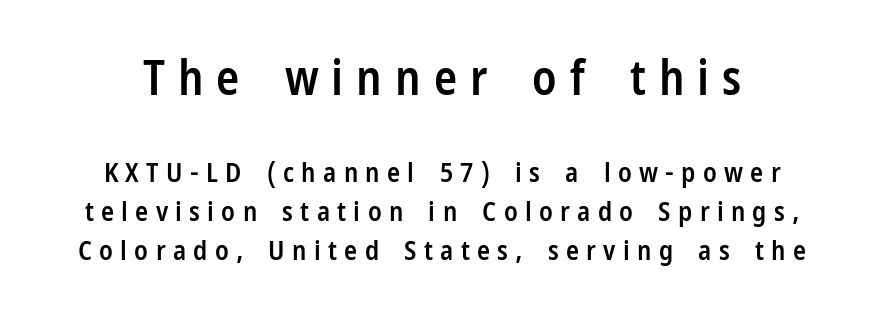
{"serif": "no", "italic": "no", "bold": "semi", "weight": "semibold", "width": "condensed", "stroke_contrast": "low", "x_height": "medium", "monospaced": "no", "underline": "no", "line_spacing": "normal", "line_spacing_ratio": 1.45, "letter_spacing": "wide", "letter_spacing_em": 0.27, "larger_block": "first", "size_ratio": 1.78, "glyph_px": 48}
